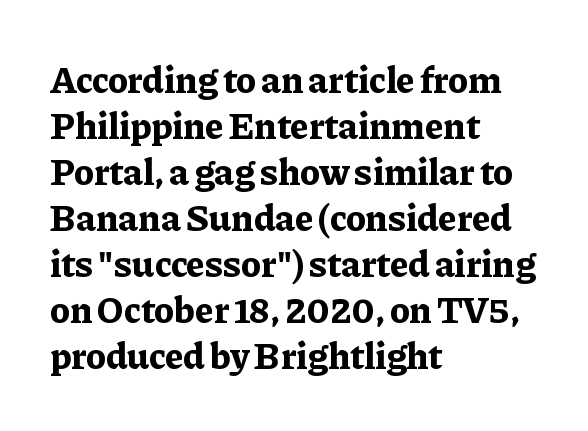
{"serif": "yes", "italic": "no", "bold": "yes", "weight": "bold", "width": "normal", "stroke_contrast": "low", "x_height": "medium", "monospaced": "no", "underline": "no", "align": "left", "line_spacing_ratio": 1.21, "letter_spacing": "normal", "letter_spacing_em": 0.0, "glyph_px": 38}
